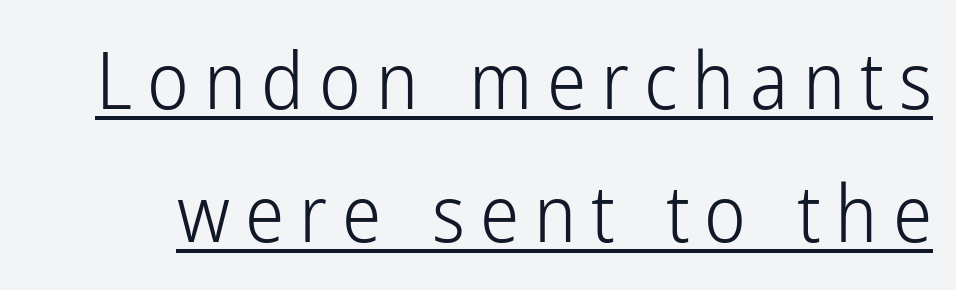
{"serif": "no", "italic": "no", "bold": "no", "weight": "light", "width": "condensed", "stroke_contrast": "low", "x_height": "medium", "monospaced": "no", "underline": "yes", "line_spacing": "normal", "line_spacing_ratio": 1.68, "glyph_px": 79}
